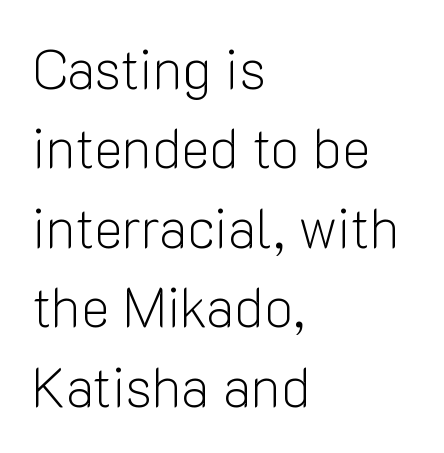
The image shows 54 px light sans-serif type, upright; set left-aligned, normal line spacing (1.47x), normal letter spacing, not underlined; low stroke contrast and a medium x-height.
